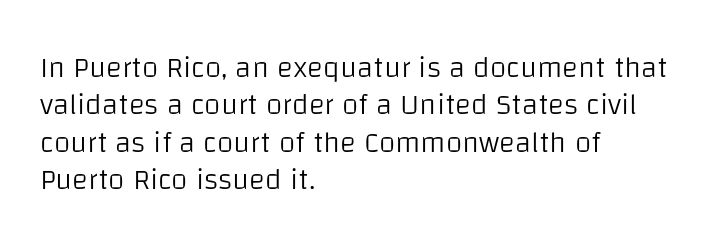
{"serif": "no", "italic": "no", "bold": "no", "weight": "light", "width": "normal", "stroke_contrast": "low", "x_height": "large", "monospaced": "no", "underline": "no", "align": "left", "line_spacing": "normal", "line_spacing_ratio": 1.25, "letter_spacing": "normal", "letter_spacing_em": 0.0, "glyph_px": 30}
